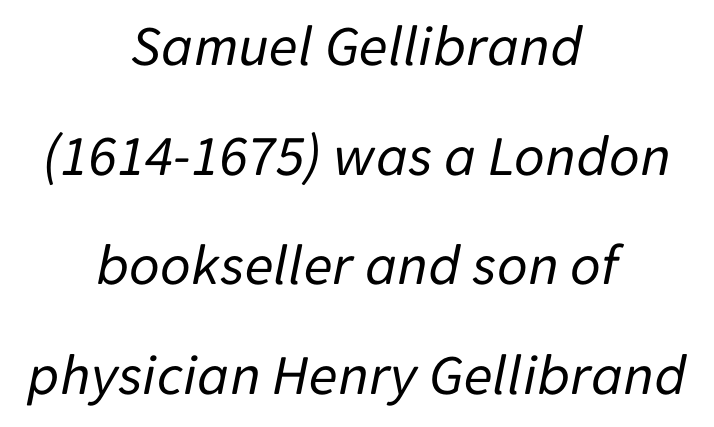
The image shows 59 px regular-weight type, italic (leaning right); set centered, line spacing 1.86x, normal letter spacing, not underlined; low stroke contrast and a medium x-height.
